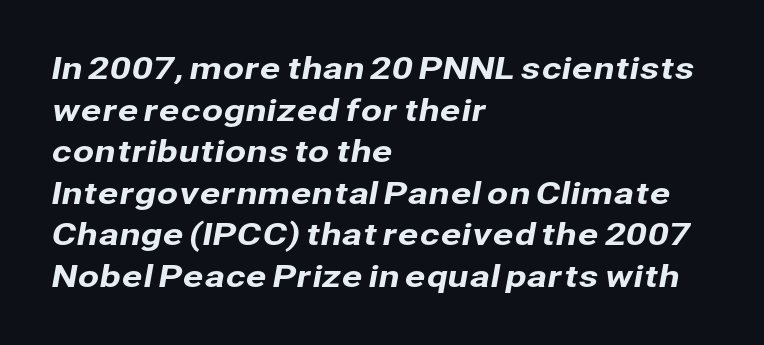
The image shows 31 px sans-serif type; set left-aligned, normal line spacing (1.34x), normal letter spacing, not underlined; low stroke contrast and a medium x-height.
